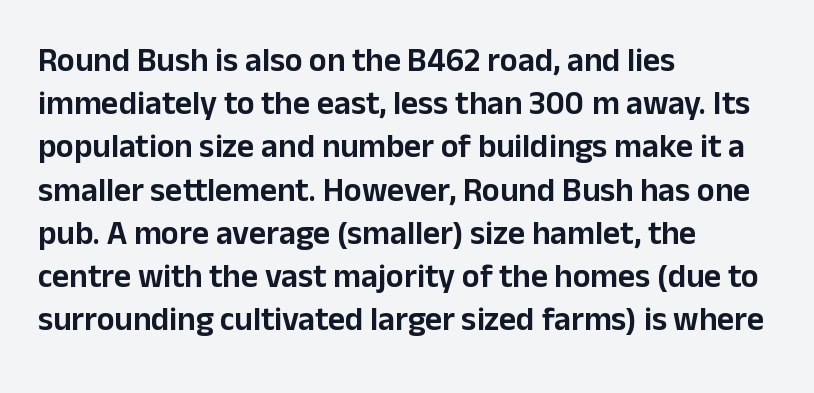
Q: Is the text italic (slanted)? A: No, it is upright.
Q: Is the typeface a serif or a sans-serif typeface? A: Sans-serif.
Q: Is the text underlined? A: No.
Q: How is the paragraph aligned? A: Left-aligned.
Q: Is the spacing between letters normal or unusually wide? A: Normal.
Q: Is the spacing between lines tight, normal or loose? A: Normal.
Q: Width (condensed, normal, or wide)? A: Normal.
Q: Stroke contrast? A: Low.
Q: x-height? A: Medium.
Q: Monospaced? A: No.
